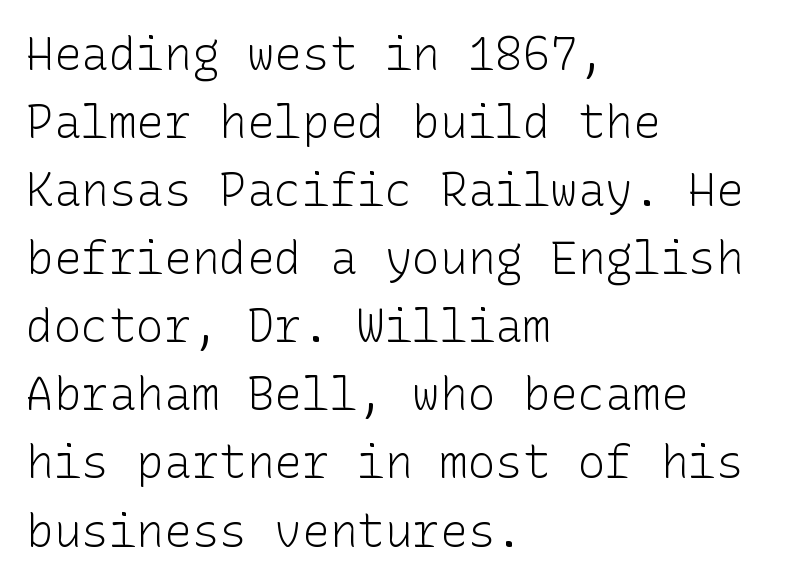
Q: Is the text bold? A: No.
Q: Is the text italic (slanted)? A: No, it is upright.
Q: Is the typeface a serif or a sans-serif typeface? A: Sans-serif.
Q: Is the text underlined? A: No.
Q: How is the paragraph aligned? A: Left-aligned.
Q: Is the spacing between letters normal or unusually wide? A: Normal.
Q: Is the spacing between lines tight, normal or loose? A: Normal.
Q: Width (condensed, normal, or wide)? A: Normal.
Q: Stroke contrast? A: Low.
Q: x-height? A: Medium.
